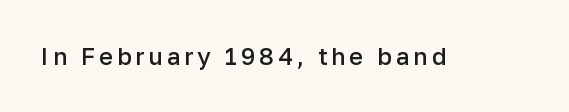
Q: Is the text bold? A: Semi-bold.
Q: Is the text italic (slanted)? A: No, it is upright.
Q: Is the text underlined? A: No.
